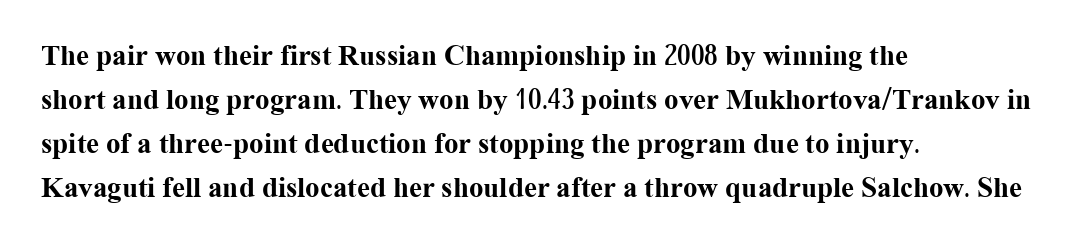
The image shows 29 px bold serif type, upright; set left-aligned, normal line spacing (1.52x), normal letter spacing, not underlined; medium stroke contrast and a medium x-height.
